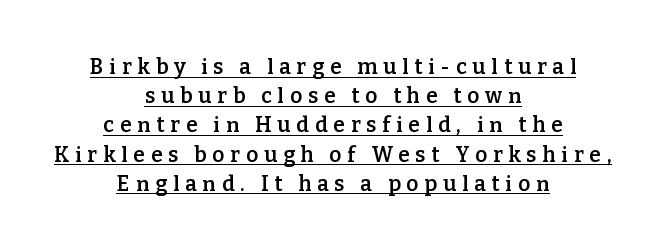
{"italic": "no", "bold": "semi", "underline": "yes", "align": "center", "line_spacing": "normal", "line_spacing_ratio": 1.39, "letter_spacing": "wide", "letter_spacing_em": 0.28, "glyph_px": 21}
